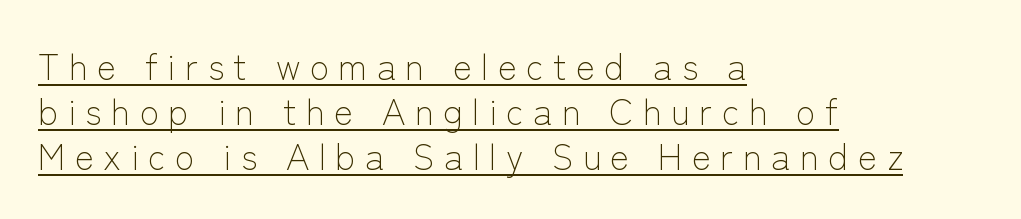
{"serif": "no", "italic": "no", "bold": "no", "weight": "light", "width": "normal", "stroke_contrast": "low", "x_height": "medium", "monospaced": "no", "underline": "yes", "align": "left", "line_spacing": "normal", "line_spacing_ratio": 1.25, "letter_spacing": "wide", "letter_spacing_em": 0.26, "glyph_px": 36}
